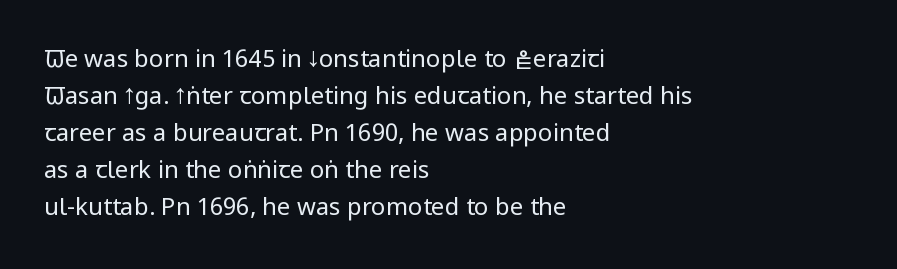
{"italic": "no", "bold": "no", "underline": "no", "align": "left", "line_spacing": "normal", "line_spacing_ratio": 1.54, "letter_spacing": "normal", "letter_spacing_em": 0.0, "glyph_px": 24}
